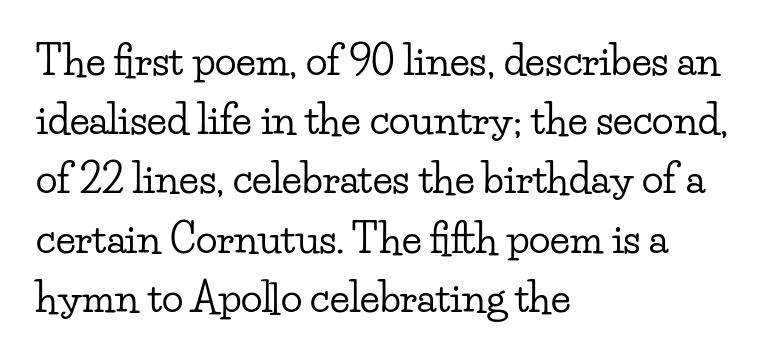
Varying glyph widths throughout — classic text-font behaviour. This sample keeps an unexceptional amount of space between lines. Casual observation: everything's shoved over to the left. The characters display serif detailing at their extremities. The font's upright variant was chosen for this text.
